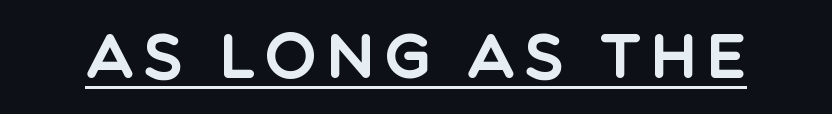
Q: Is the text italic (slanted)? A: No, it is upright.
Q: Is the typeface a serif or a sans-serif typeface? A: Sans-serif.
Q: Is the text underlined? A: Yes.
Q: Width (condensed, normal, or wide)? A: Normal.
Q: x-height? A: Large.
Q: Monospaced? A: No.
